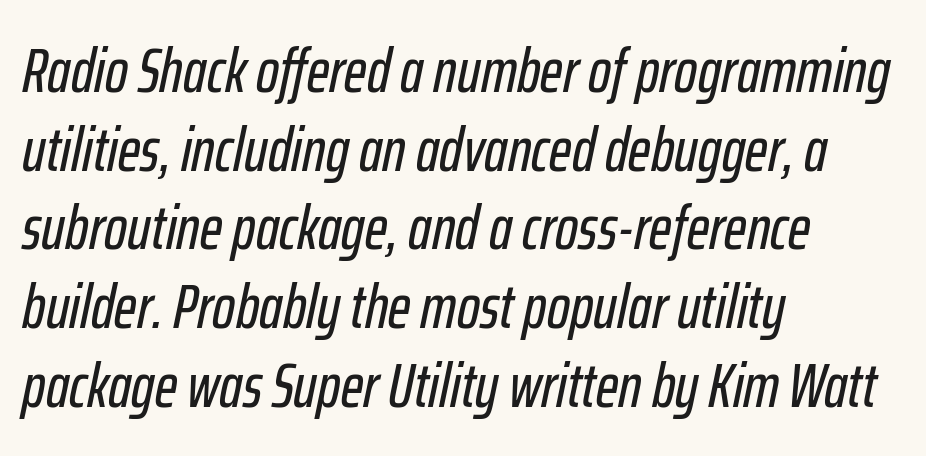
{"italic": "yes", "lean": "right", "slant_degrees": 12, "width": "condensed", "stroke_contrast": "low", "x_height": "medium", "monospaced": "no", "underline": "no", "align": "left", "line_spacing": "normal", "line_spacing_ratio": 1.29, "letter_spacing": "normal", "letter_spacing_em": 0.0, "glyph_px": 61}
